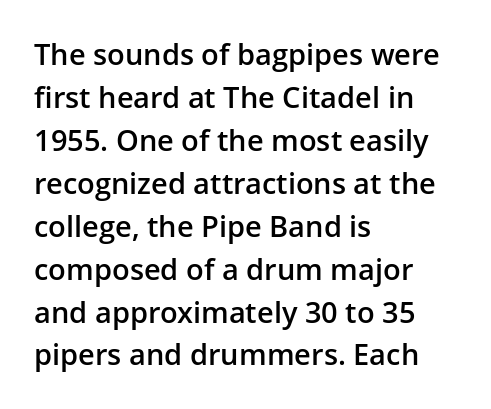
{"serif": "no", "italic": "no", "bold": "semi", "weight": "semibold", "width": "normal", "stroke_contrast": "low", "x_height": "medium", "monospaced": "no", "underline": "no", "align": "left", "line_spacing": "normal", "line_spacing_ratio": 1.48, "letter_spacing": "normal", "letter_spacing_em": 0.0, "glyph_px": 29}
